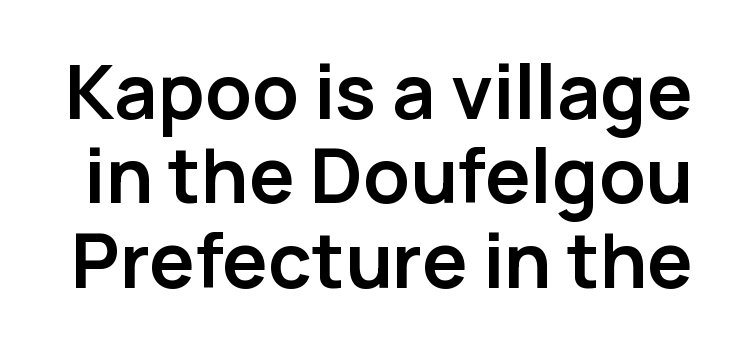
{"serif": "no", "italic": "no", "bold": "yes", "weight": "semibold", "width": "normal", "stroke_contrast": "low", "x_height": "medium", "monospaced": "no", "underline": "no", "line_spacing": "tight", "line_spacing_ratio": 1.11, "letter_spacing": "normal", "letter_spacing_em": 0.0, "glyph_px": 76}
